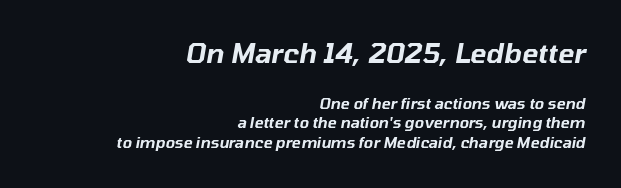
The space between consecutive lines is moderate. Yep, that's italic — everything's leaning. The lines in this sample share a right terminus and differ only in where they begin. Glyph-to-glyph distance matches everyday printed text.
